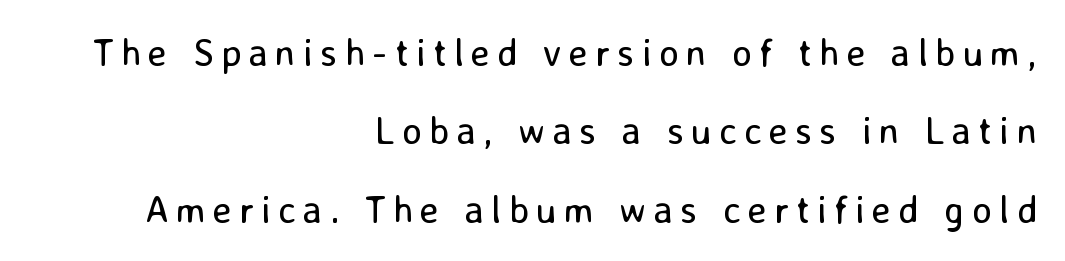
{"serif": "no", "italic": "no", "bold": "no", "weight": "regular", "width": "normal", "stroke_contrast": "low", "x_height": "medium", "monospaced": "no", "underline": "no", "align": "right", "line_spacing": "loose", "line_spacing_ratio": 2.06, "glyph_px": 38}
